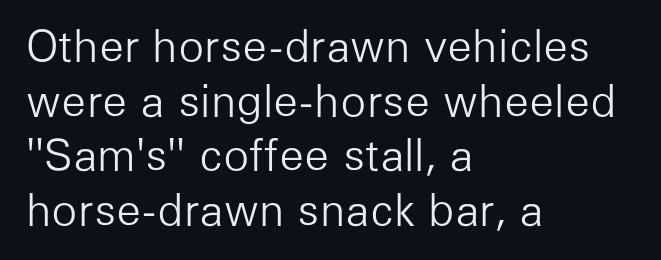
A classic flush-left, rag-right setting is used for this passage. Underline: absent. Stem width sits at or under what a default text font uses. Each letter keeps its own natural width here, so spacing adapts to shape. Serifs: no, the terminals of the letterforms are clean. One glance says typical: line gaps are just what's usual.
